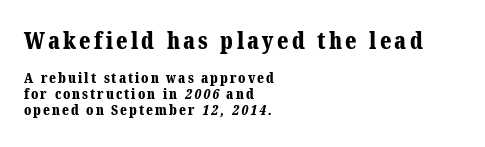
{"bold": "yes", "underline": "no", "align": "left", "line_spacing": "tight", "line_spacing_ratio": 1.13, "larger_block": "first", "size_ratio": 1.64, "glyph_px": 23}
